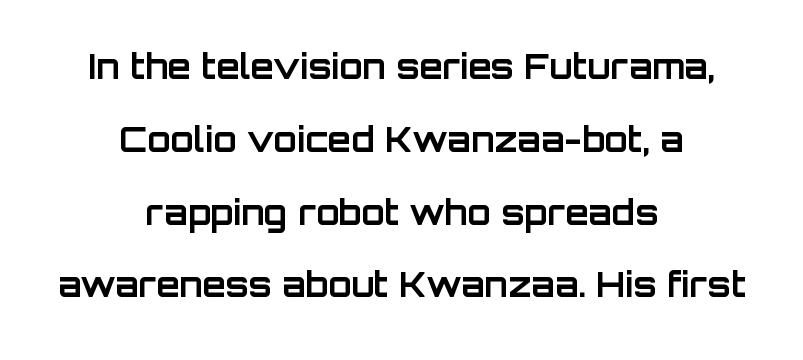
{"serif": "no", "italic": "no", "bold": "yes", "weight": "bold", "width": "normal", "stroke_contrast": "low", "x_height": "large", "monospaced": "no", "underline": "no", "align": "center", "line_spacing": "loose", "line_spacing_ratio": 2.14, "letter_spacing": "normal", "letter_spacing_em": 0.0, "glyph_px": 34}
